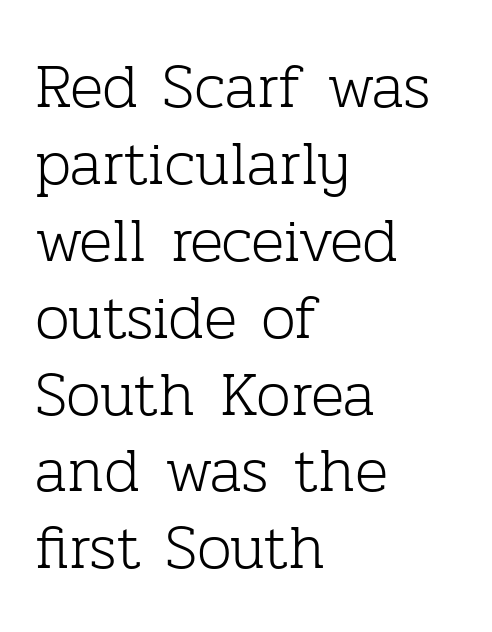
The glyphs are unaccompanied by any horizontal stroke below them. You could not count columns in this text — the font is proportionally spaced. Notice how the stems are strictly vertical — no italics here. Unbolded letterforms with no extra heft. Small tapered or slab feet sit at the stroke ends, so this counts as serif. Students, note that the glyphs here touch the page at normal intervals.
